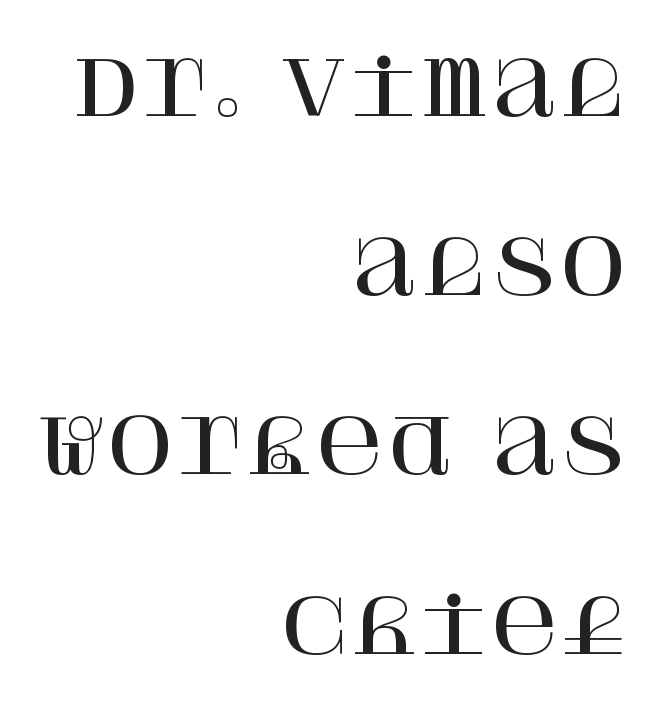
Q: Is the text italic (slanted)? A: No, it is upright.
Q: Is the typeface a serif or a sans-serif typeface? A: Serif.
Q: Is the text underlined? A: No.
Q: How is the paragraph aligned? A: Right-aligned.
Q: Is the spacing between letters normal or unusually wide? A: Normal.
Q: Is the spacing between lines tight, normal or loose? A: Loose.
Q: Width (condensed, normal, or wide)? A: Normal.
Q: Stroke contrast? A: High.
Q: x-height? A: Large.
